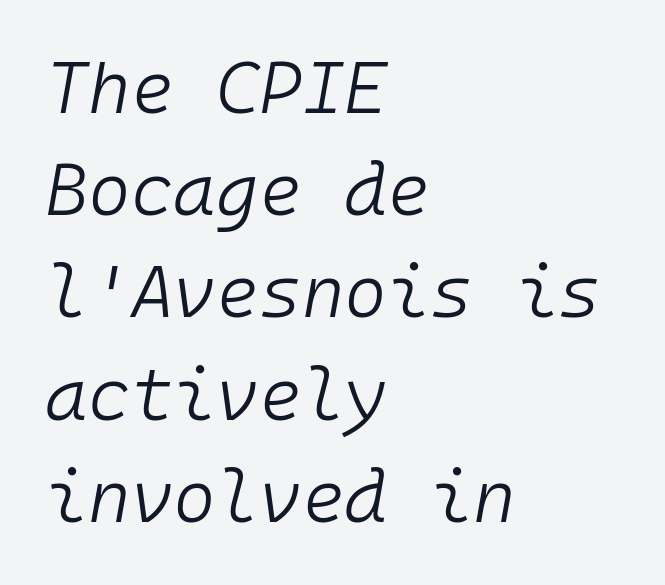
The image shows 73 px light type, italic (leaning right), monospaced; set left-aligned, normal line spacing (1.4x), normal letter spacing, not underlined; low stroke contrast and a medium x-height.
